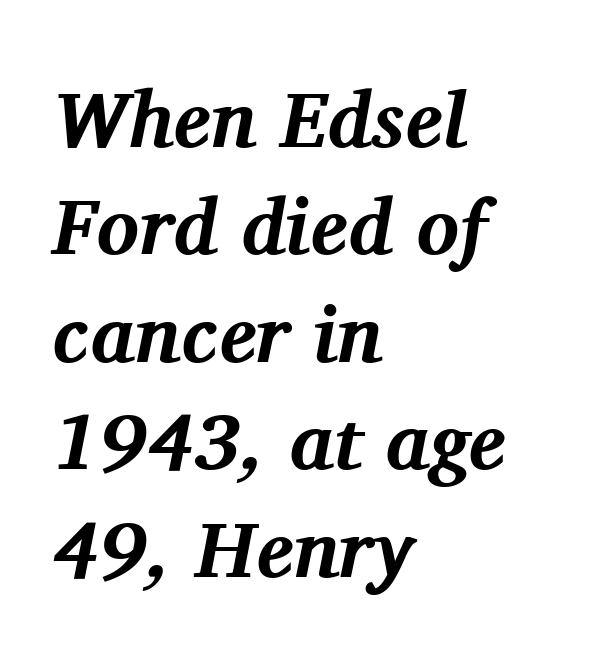
The image shows 79 px bold serif type, italic (leaning right); set left-aligned, normal line spacing (1.36x), normal letter spacing, not underlined; medium stroke contrast and a medium x-height.
